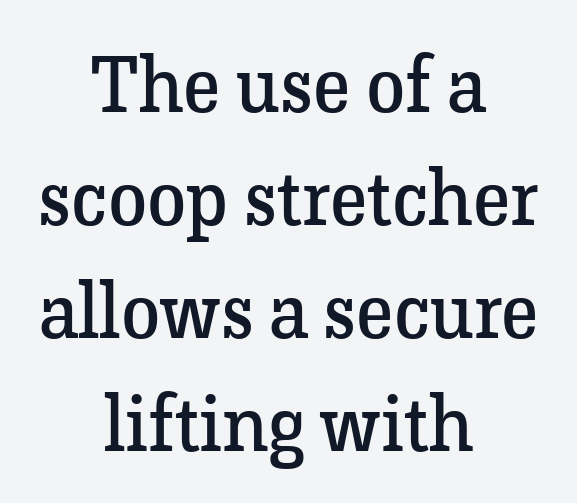
The image shows 79 px regular-weight serif type, upright; set centered, normal line spacing (1.43x), normal letter spacing, not underlined; low stroke contrast and a medium x-height.
